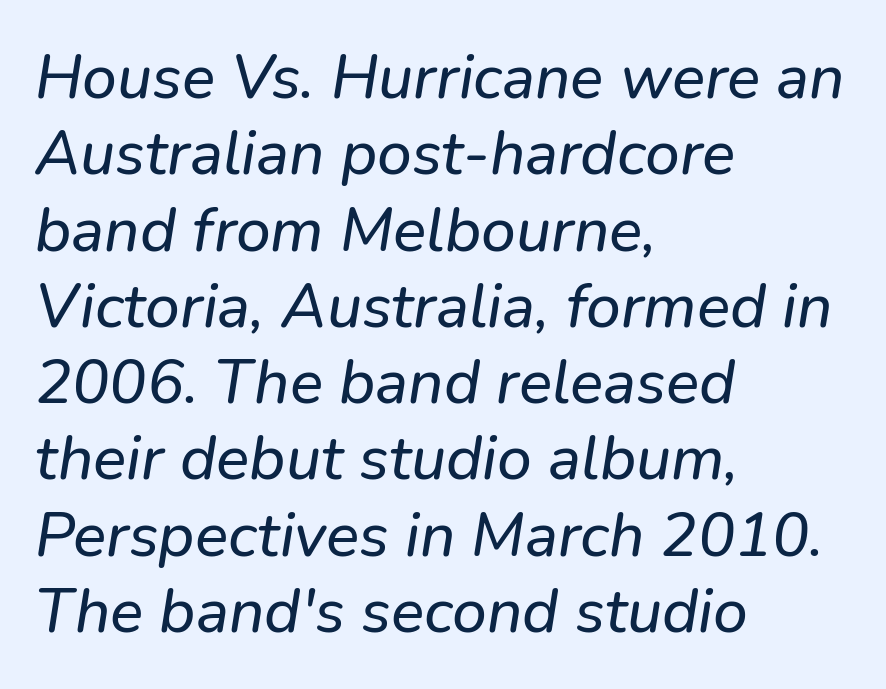
Glyph-to-glyph distance matches everyday printed text. Lines of text with bare space underneath. The rendering uses natural spacing where letterforms have individual widths. A student would call this left alignment; a typographer would say flush left, rag right. The font's italic variant was chosen for this text.
